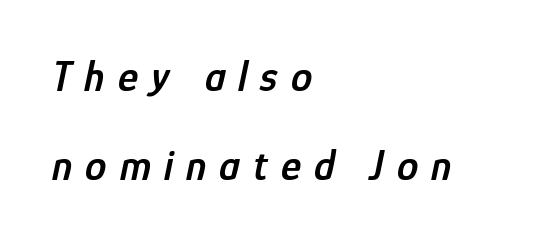
{"italic": "yes", "lean": "right", "slant_degrees": 12, "bold": "semi", "weight": "semibold", "width": "condensed", "stroke_contrast": "low", "x_height": "medium", "monospaced": "no", "underline": "no", "align": "left", "line_spacing": "loose", "line_spacing_ratio": 2.07, "letter_spacing": "wide", "letter_spacing_em": 0.3, "glyph_px": 43}
